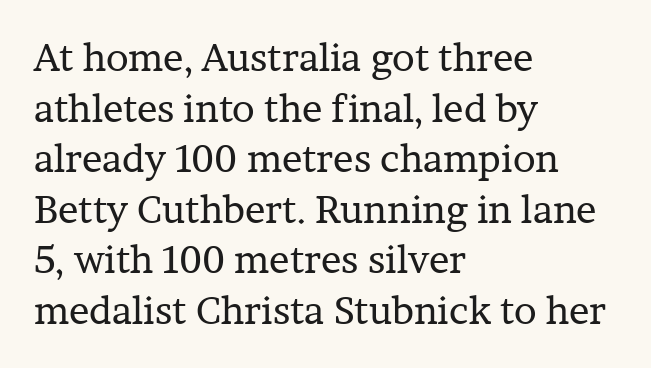
Q: Is the text bold? A: No.
Q: Is the text italic (slanted)? A: No, it is upright.
Q: Is the typeface a serif or a sans-serif typeface? A: Serif.
Q: Is the text underlined? A: No.
Q: How is the paragraph aligned? A: Left-aligned.
Q: Is the spacing between letters normal or unusually wide? A: Normal.
Q: Is the spacing between lines tight, normal or loose? A: Normal.
Q: Width (condensed, normal, or wide)? A: Normal.
Q: Stroke contrast? A: Low.
Q: x-height? A: Medium.
Q: Monospaced? A: No.
